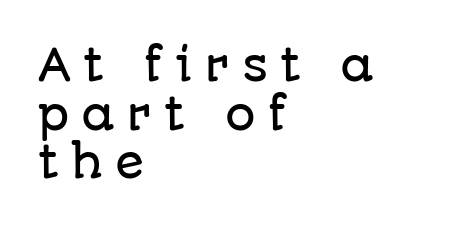
{"serif": "no", "italic": "no", "width": "normal", "stroke_contrast": "low", "x_height": "large", "monospaced": "no", "underline": "no", "align": "left", "line_spacing": "tight", "line_spacing_ratio": 1.13, "letter_spacing": "wide", "letter_spacing_em": 0.27, "glyph_px": 43}
